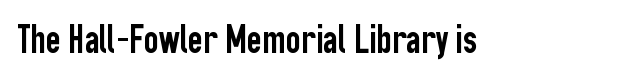
{"serif": "no", "italic": "no", "width": "condensed", "stroke_contrast": "low", "x_height": "medium", "monospaced": "no", "underline": "no", "letter_spacing": "normal", "letter_spacing_em": 0.0, "glyph_px": 41}
